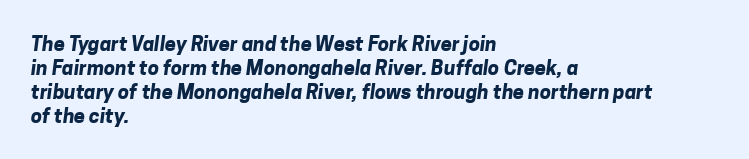
The image shows 20 px bold type; set left-aligned, line spacing 1.2x, normal letter spacing, not underlined.
